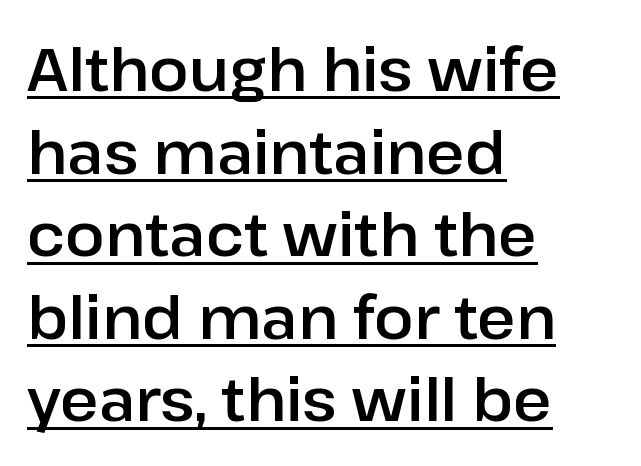
The image shows 59 px sans-serif type, upright; set left-aligned, normal line spacing (1.4x), normal letter spacing, underlined; low stroke contrast and a medium x-height.
